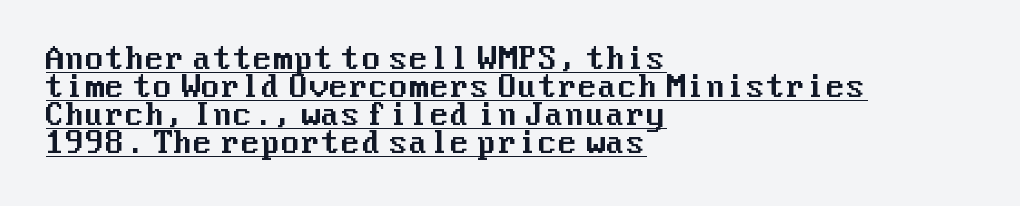
The image shows 29 px sans-serif type, upright; set left-aligned, tight line spacing (0.96x), normal letter spacing, underlined; medium stroke contrast and a medium x-height.
